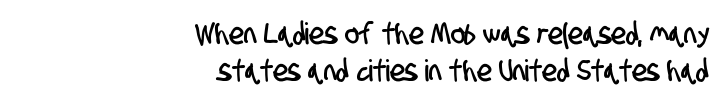
Q: Is the typeface a serif or a sans-serif typeface? A: Sans-serif.
Q: Is the text underlined? A: No.
Q: How is the paragraph aligned? A: Right-aligned.
Q: Is the spacing between letters normal or unusually wide? A: Normal.
Q: Is the spacing between lines tight, normal or loose? A: Normal.
Q: Width (condensed, normal, or wide)? A: Condensed.
Q: Stroke contrast? A: Low.
Q: x-height? A: Large.
Q: Monospaced? A: No.
